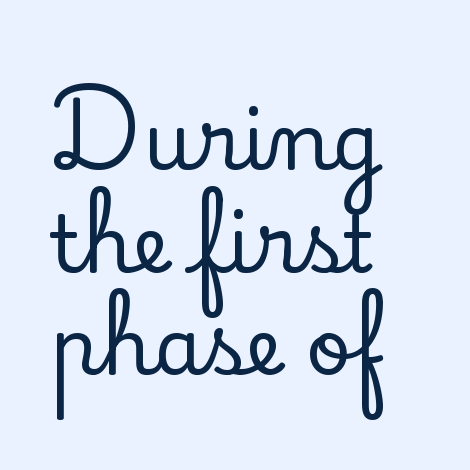
The image shows 79 px serif type, upright; set left-aligned, normal line spacing (1.3x), normal letter spacing, not underlined; low stroke contrast and a small x-height.
